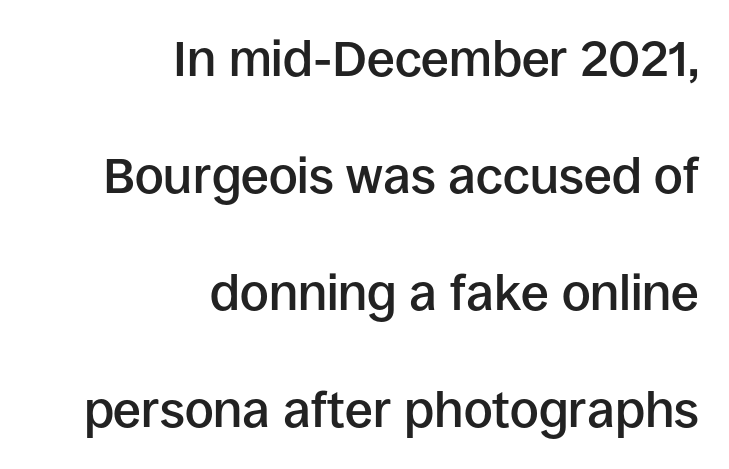
The image shows 50 px semibold sans-serif type, upright; set right-aligned, loose line spacing (2.34x), normal letter spacing, not underlined; low stroke contrast and a large x-height.
